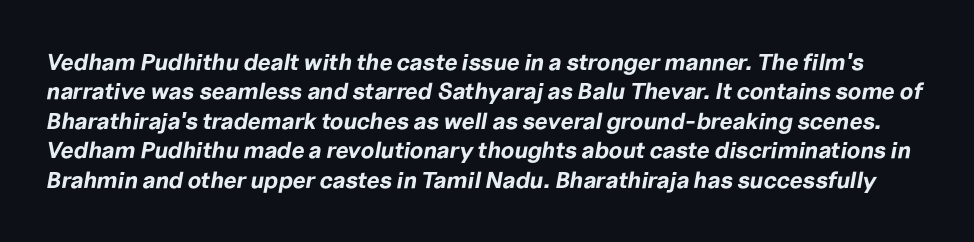
Nobody touched the tracking dial on this one. Observe the lean: these are italic letterforms. The passage shown stacks its lines at a standard gap. A bare baseline throughout the passage.
